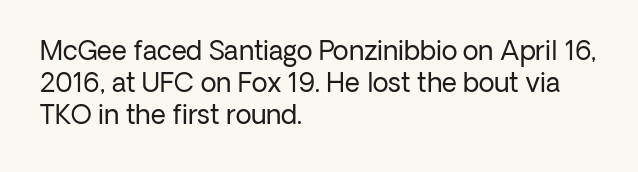
Q: Is the text bold? A: No.
Q: Is the text italic (slanted)? A: No, it is upright.
Q: Is the text underlined? A: No.
Q: How is the paragraph aligned? A: Left-aligned.
Q: Is the spacing between letters normal or unusually wide? A: Normal.
